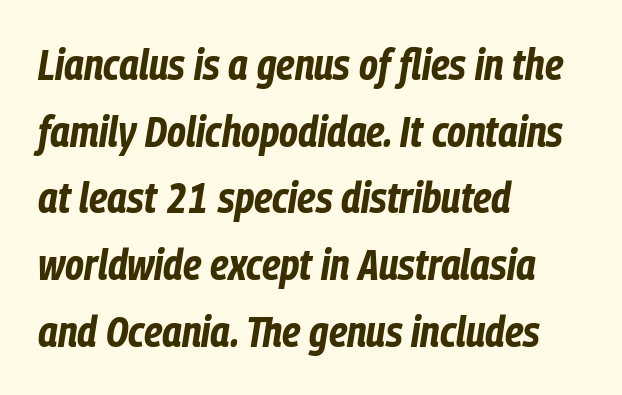
Q: Is the text bold? A: Yes.
Q: Is the text italic (slanted)? A: Yes, it leans right by about 9 degrees.
Q: Is the text underlined? A: No.
Q: How is the paragraph aligned? A: Left-aligned.
Q: Is the spacing between letters normal or unusually wide? A: Normal.
Q: Is the spacing between lines tight, normal or loose? A: Normal.
Q: Width (condensed, normal, or wide)? A: Condensed.
Q: Stroke contrast? A: Low.
Q: x-height? A: Medium.
Q: Monospaced? A: No.
